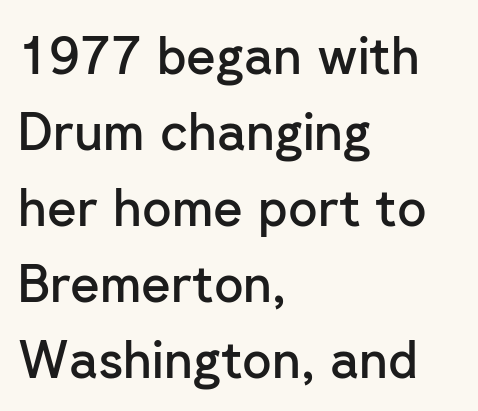
The image shows 51 px semibold sans-serif type, upright; set left-aligned, normal line spacing (1.49x), normal letter spacing, not underlined; low stroke contrast and a medium x-height.
